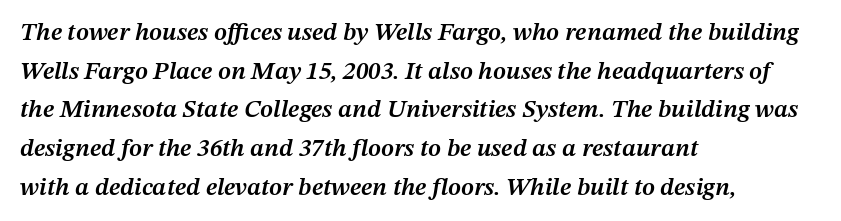
The characters look somewhat weighty, a semibold short of true bold. Notice how the passage keeps a crisp vertical edge on the left only. The lines sit at an ordinary, default distance from one another. Honestly, there is no underline to notice here at all. Posture: slanted. In terms of letterspacing, this is plain default setting.
